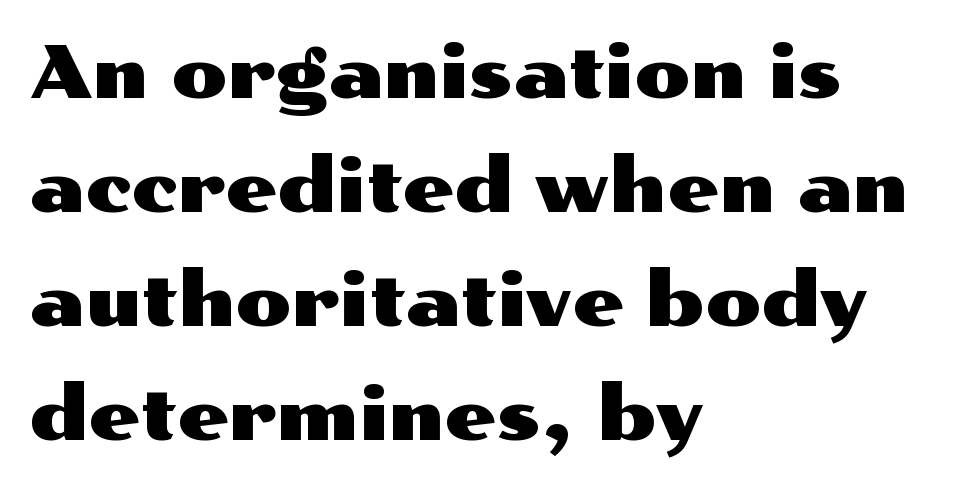
The image shows 73 px wide sans-serif type, upright; set left-aligned, normal line spacing (1.56x), normal letter spacing, not underlined; medium stroke contrast and a medium x-height.
